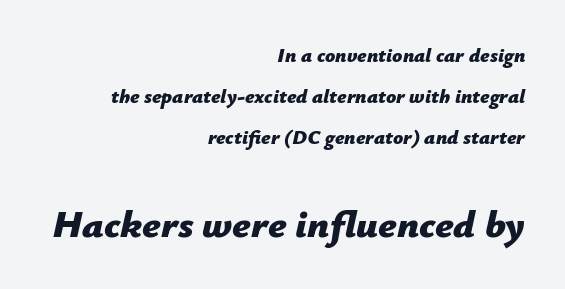
The image shows 39 px bold type, italic (leaning right); set right-aligned, loose line spacing (2.06x), normal letter spacing, not underlined; the second (bottom) block is 1.95x larger; low stroke contrast and a medium x-height.
